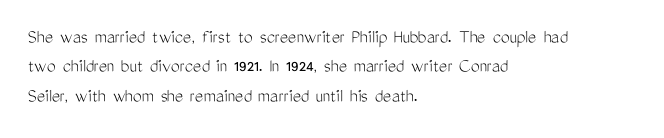
Look at the tracking — it's just the regular setting, nothing added. This sample keeps an unexceptional amount of space between lines. A typesetter would mark this as roman, not italic. Each row of text sits above clean, open space. Ink coverage per letter is moderate at most. This rendering uses left alignment, leaving the right contour irregular.
